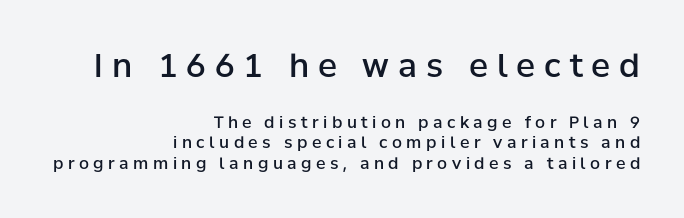
Q: Is the text bold? A: Semi-bold.
Q: Is the text italic (slanted)? A: No, it is upright.
Q: Is the typeface a serif or a sans-serif typeface? A: Sans-serif.
Q: Is the text underlined? A: No.
Q: How is the paragraph aligned? A: Right-aligned.
Q: Is the spacing between letters normal or unusually wide? A: Unusually wide.
Q: Is the spacing between lines tight, normal or loose? A: Normal.
Q: Which block of text is set in a larger size, the first (top) or the second (bottom)? A: The first (top) one.
Q: Width (condensed, normal, or wide)? A: Normal.
Q: Stroke contrast? A: Low.
Q: x-height? A: Medium.
Q: Monospaced? A: No.
